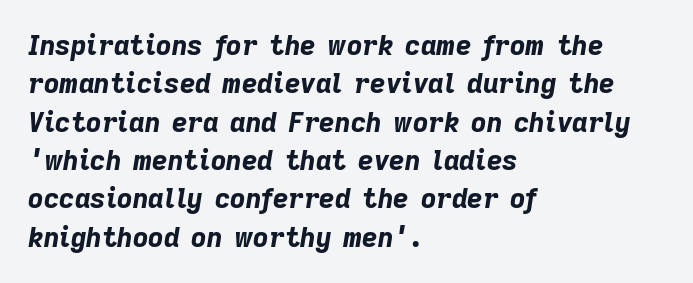
The image shows 27 px bold type, italic (leaning right); set left-aligned, normal line spacing (1.42x), normal letter spacing, not underlined.
